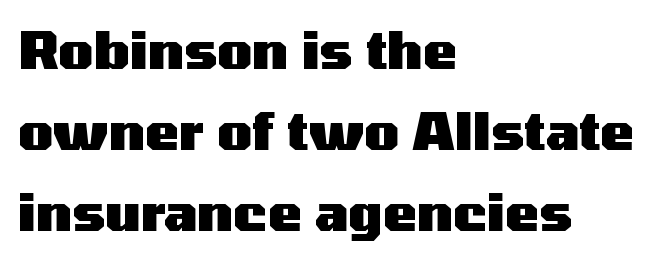
The image shows 51 px heavy, wide sans-serif type, upright; set left-aligned, normal line spacing (1.59x), normal letter spacing, not underlined; medium stroke contrast and a medium x-height.
